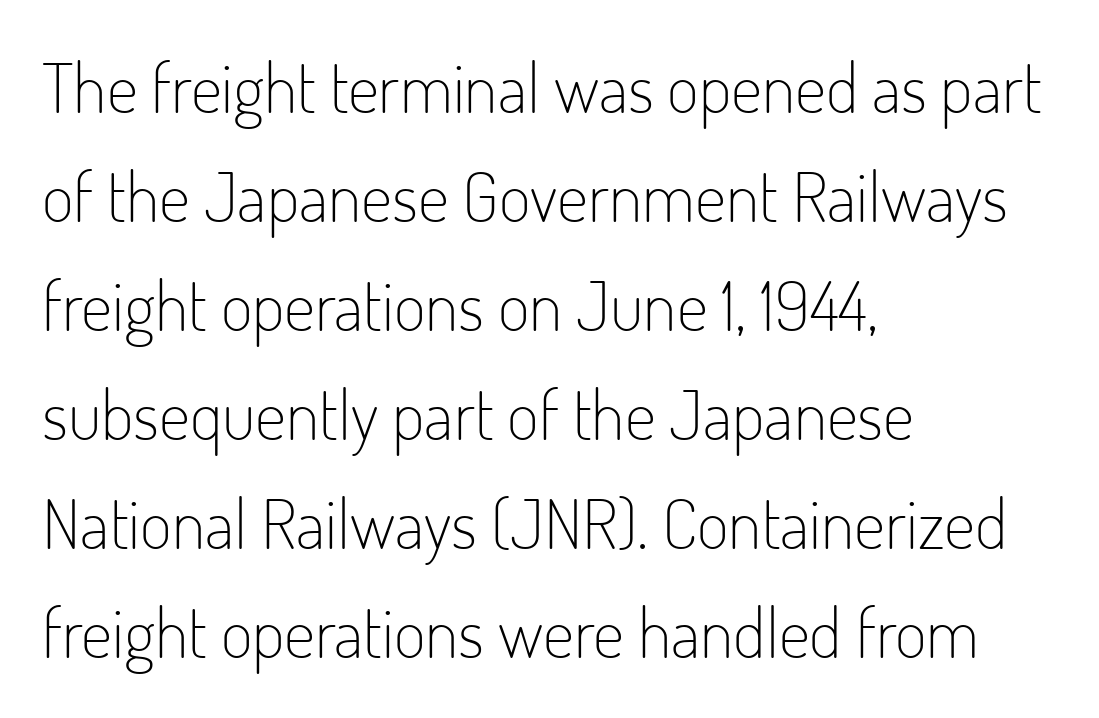
{"serif": "no", "italic": "no", "bold": "no", "weight": "light", "width": "condensed", "stroke_contrast": "low", "x_height": "small", "monospaced": "no", "underline": "no", "align": "left", "line_spacing": "normal", "line_spacing_ratio": 1.58, "letter_spacing": "normal", "letter_spacing_em": 0.0, "glyph_px": 69}
